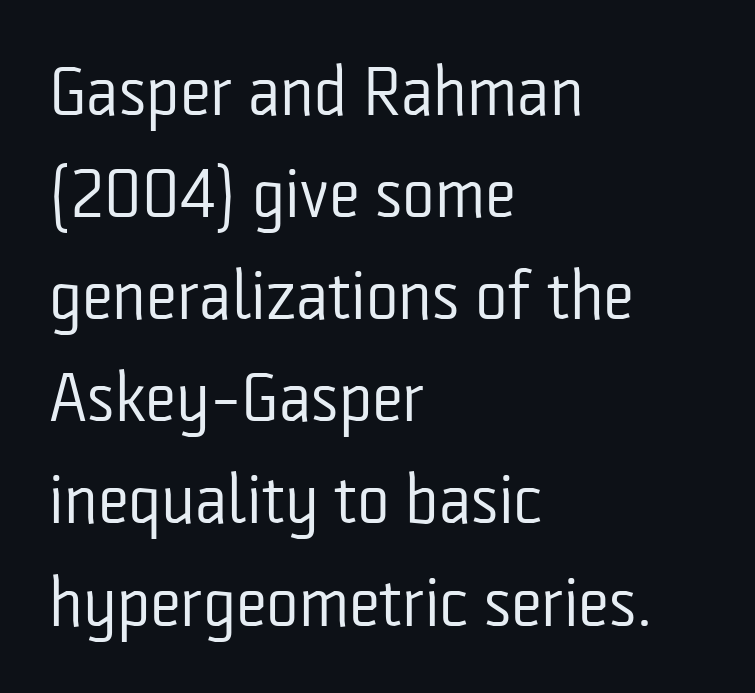
The image shows 69 px regular-weight, condensed sans-serif type, upright; set left-aligned, normal line spacing (1.48x), normal letter spacing, not underlined; low stroke contrast and a medium x-height.
